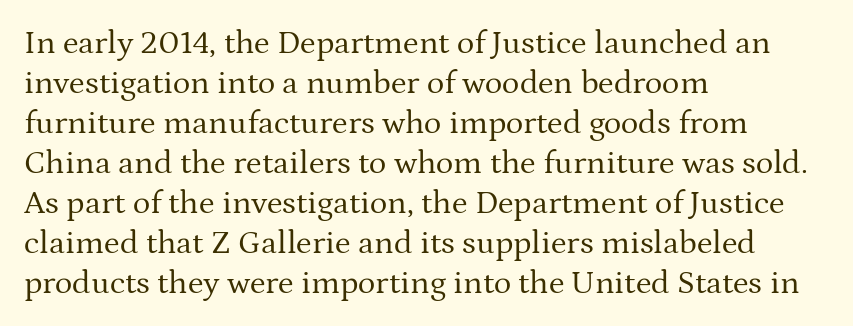
{"serif": "yes", "italic": "no", "bold": "no", "weight": "regular", "width": "normal", "stroke_contrast": "medium", "x_height": "medium", "monospaced": "no", "underline": "no", "align": "left", "line_spacing_ratio": 1.21, "letter_spacing": "normal", "letter_spacing_em": 0.0, "glyph_px": 33}
